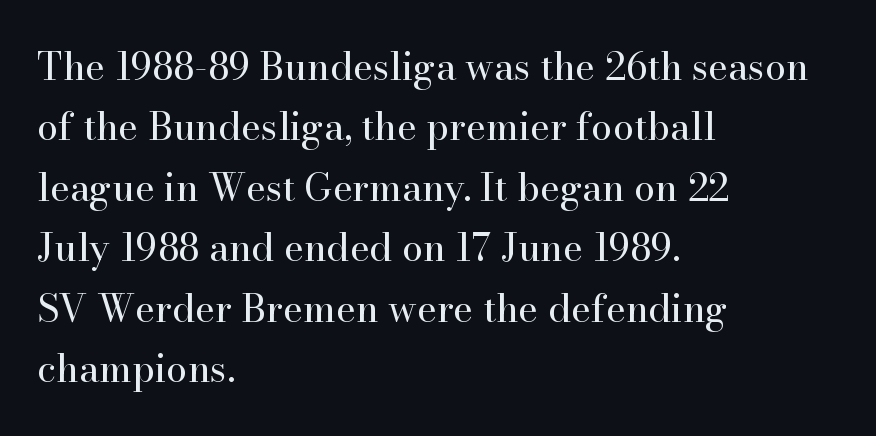
Q: Is the text bold? A: No.
Q: Is the text italic (slanted)? A: No, it is upright.
Q: Is the typeface a serif or a sans-serif typeface? A: Serif.
Q: Is the text underlined? A: No.
Q: How is the paragraph aligned? A: Left-aligned.
Q: Is the spacing between letters normal or unusually wide? A: Normal.
Q: Is the spacing between lines tight, normal or loose? A: Normal.
Q: Width (condensed, normal, or wide)? A: Normal.
Q: Stroke contrast? A: High.
Q: x-height? A: Small.
Q: Monospaced? A: No.
